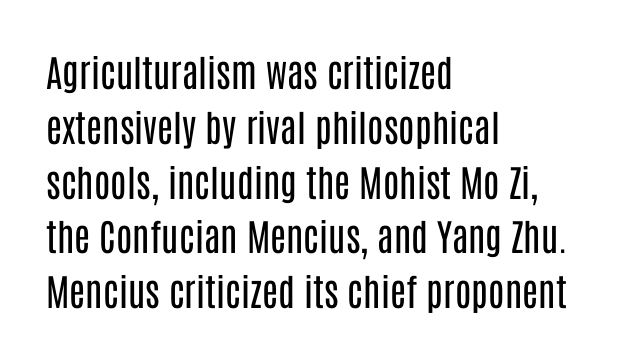
Q: Is the text bold? A: No.
Q: Is the text italic (slanted)? A: No, it is upright.
Q: Is the typeface a serif or a sans-serif typeface? A: Sans-serif.
Q: Is the text underlined? A: No.
Q: How is the paragraph aligned? A: Left-aligned.
Q: Is the spacing between letters normal or unusually wide? A: Normal.
Q: Is the spacing between lines tight, normal or loose? A: Normal.
Q: Width (condensed, normal, or wide)? A: Condensed.
Q: Stroke contrast? A: Low.
Q: x-height? A: Large.
Q: Monospaced? A: No.
